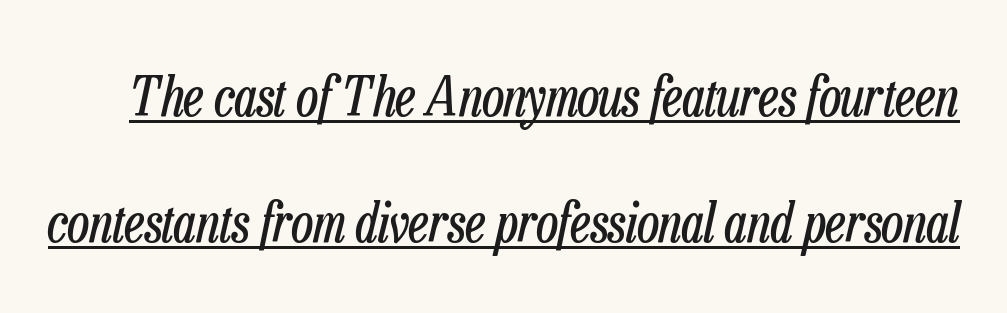
Q: Is the text bold? A: No.
Q: Is the text italic (slanted)? A: Yes, it leans right by about 13 degrees.
Q: Is the text underlined? A: Yes.
Q: Is the spacing between letters normal or unusually wide? A: Normal.
Q: Is the spacing between lines tight, normal or loose? A: Loose.
Q: Width (condensed, normal, or wide)? A: Condensed.
Q: Stroke contrast? A: Low.
Q: x-height? A: Medium.
Q: Monospaced? A: No.
